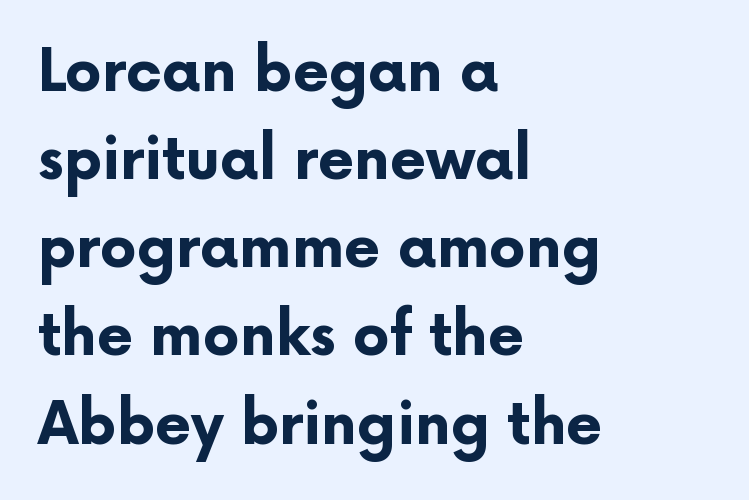
Q: Is the text bold? A: Yes.
Q: Is the text italic (slanted)? A: No, it is upright.
Q: Is the typeface a serif or a sans-serif typeface? A: Sans-serif.
Q: Is the text underlined? A: No.
Q: How is the paragraph aligned? A: Left-aligned.
Q: Is the spacing between letters normal or unusually wide? A: Normal.
Q: Is the spacing between lines tight, normal or loose? A: Normal.
Q: Width (condensed, normal, or wide)? A: Normal.
Q: Stroke contrast? A: Low.
Q: x-height? A: Medium.
Q: Monospaced? A: No.
